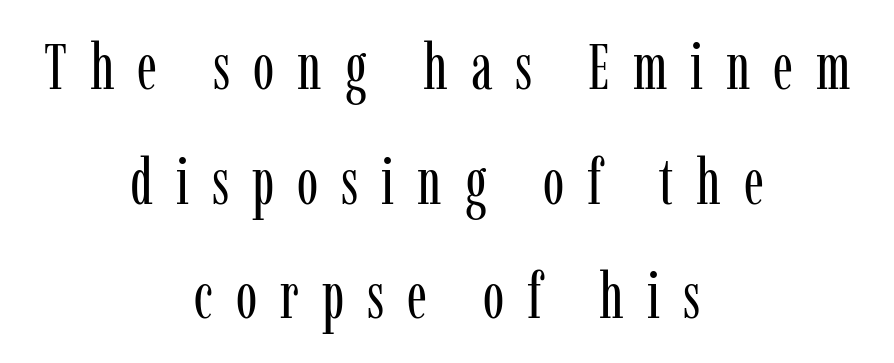
The image shows 64 px regular-weight, condensed serif type, upright; set centered, line spacing 1.79x, unusually wide letter spacing (+0.36 em), not underlined; low stroke contrast and a medium x-height.
